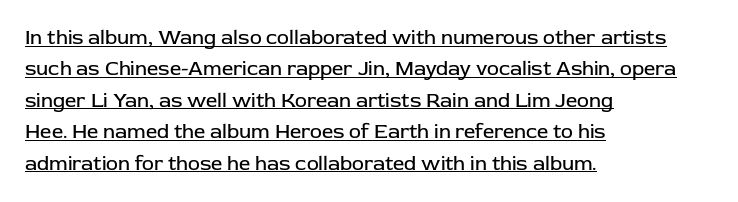
The image shows 20 px text type, upright; set left-aligned, normal line spacing (1.57x), normal letter spacing, underlined.
